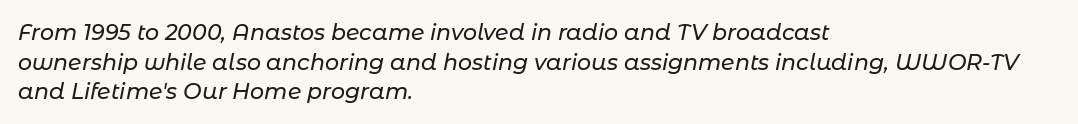
Q: Is the text italic (slanted)? A: Yes, it leans right by about 11 degrees.
Q: Is the text underlined? A: No.
Q: How is the paragraph aligned? A: Left-aligned.
Q: Is the spacing between letters normal or unusually wide? A: Normal.
Q: Is the spacing between lines tight, normal or loose? A: Normal.
